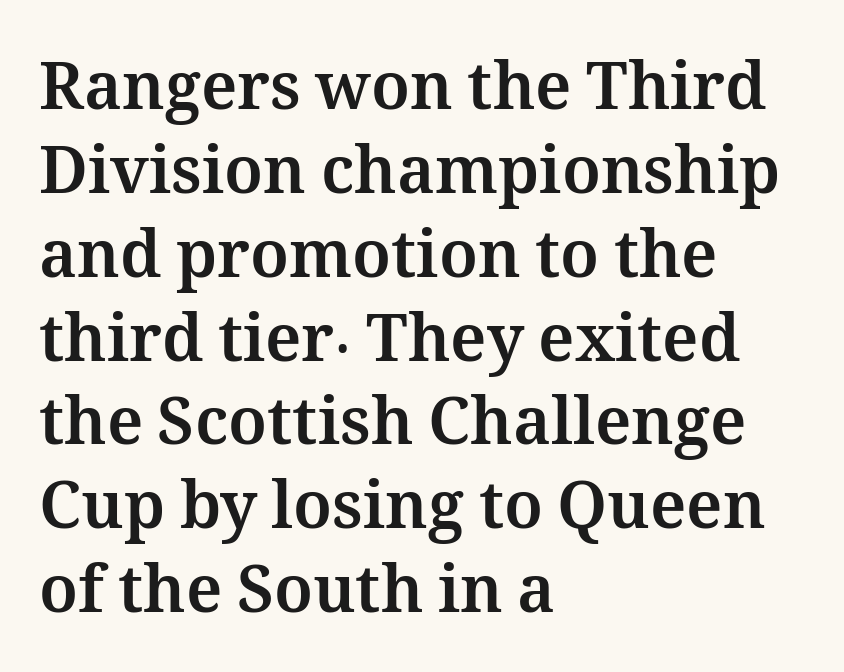
Q: Is the text bold? A: Yes.
Q: Is the text italic (slanted)? A: No, it is upright.
Q: Is the text underlined? A: No.
Q: How is the paragraph aligned? A: Left-aligned.
Q: Is the spacing between letters normal or unusually wide? A: Normal.
Q: Is the spacing between lines tight, normal or loose? A: Normal.
Q: Width (condensed, normal, or wide)? A: Normal.
Q: Stroke contrast? A: Medium.
Q: x-height? A: Medium.
Q: Monospaced? A: No.
